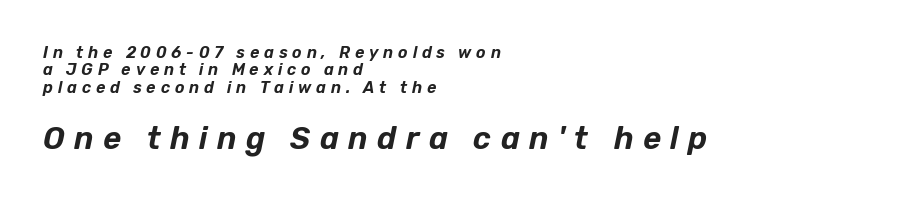
Q: Is the text italic (slanted)? A: Yes, it leans right by about 12 degrees.
Q: Is the text underlined? A: No.
Q: How is the paragraph aligned? A: Left-aligned.
Q: Is the spacing between letters normal or unusually wide? A: Unusually wide.
Q: Is the spacing between lines tight, normal or loose? A: Tight.
Q: Which block of text is set in a larger size, the first (top) or the second (bottom)? A: The second (bottom) one.
Q: Width (condensed, normal, or wide)? A: Normal.
Q: Stroke contrast? A: Low.
Q: x-height? A: Medium.
Q: Monospaced? A: No.
